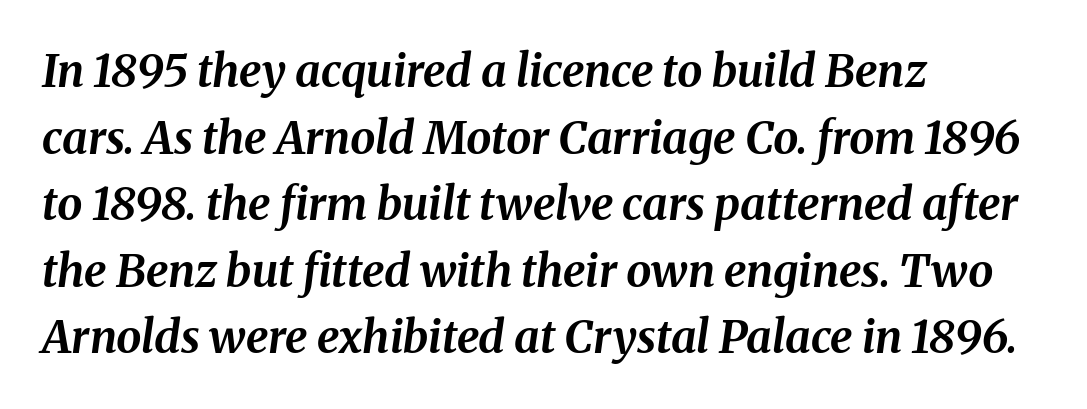
Q: Is the text bold? A: Yes.
Q: Is the text italic (slanted)? A: Yes, it leans right by about 8 degrees.
Q: Is the text underlined? A: No.
Q: How is the paragraph aligned? A: Left-aligned.
Q: Is the spacing between letters normal or unusually wide? A: Normal.
Q: Is the spacing between lines tight, normal or loose? A: Normal.
Q: Width (condensed, normal, or wide)? A: Normal.
Q: Stroke contrast? A: Medium.
Q: x-height? A: Medium.
Q: Monospaced? A: No.
